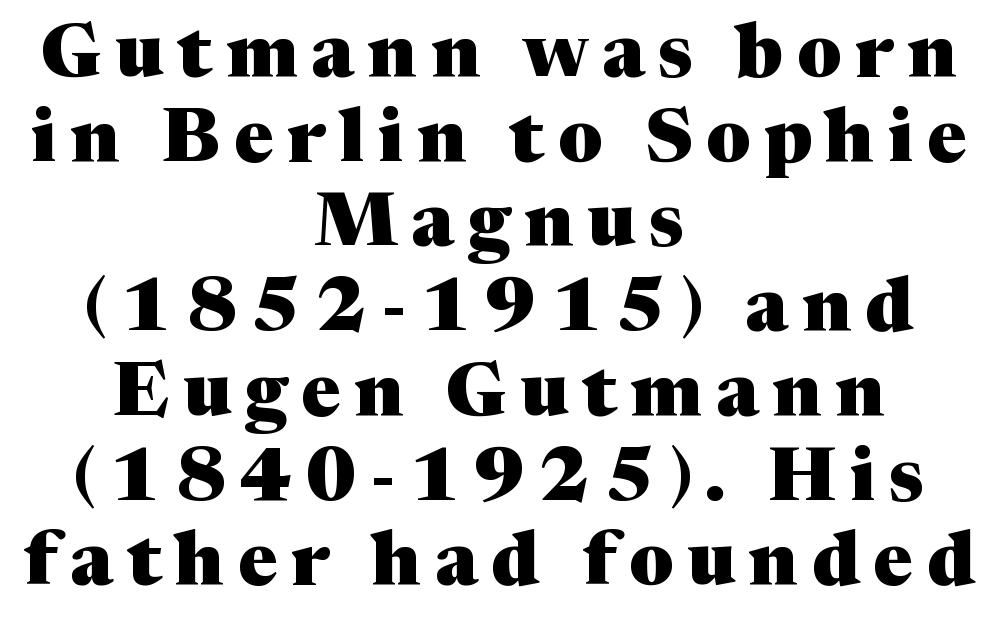
The image shows 75 px heavy serif type, upright; set centered, tight line spacing (1.13x), not underlined; medium stroke contrast and a medium x-height.
